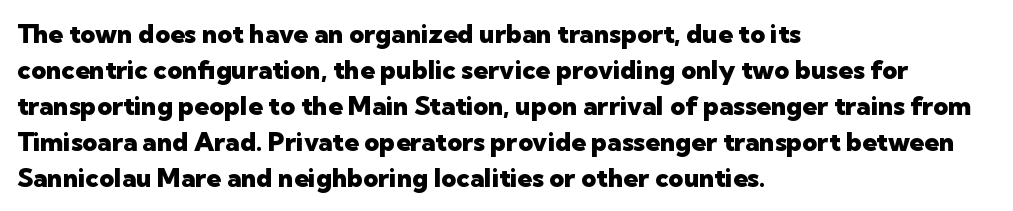
{"italic": "no", "bold": "yes", "underline": "no", "align": "left", "line_spacing": "normal", "line_spacing_ratio": 1.38, "letter_spacing": "normal", "letter_spacing_em": 0.0, "glyph_px": 26}
